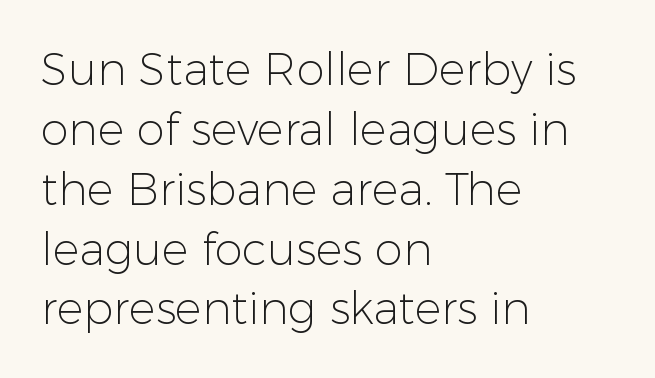
The image shows 45 px light sans-serif type, upright; set left-aligned, normal line spacing (1.33x), normal letter spacing, not underlined; low stroke contrast and a medium x-height.
